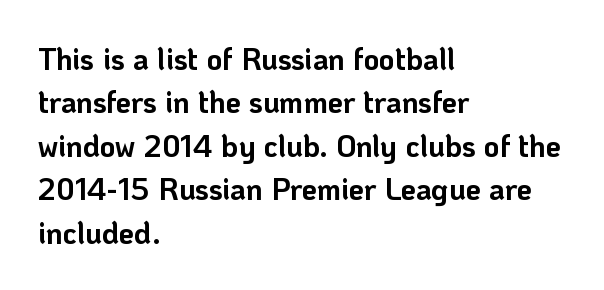
The image shows 30 px bold sans-serif type, upright; set left-aligned, normal line spacing (1.45x), normal letter spacing, not underlined; low stroke contrast and a medium x-height.
